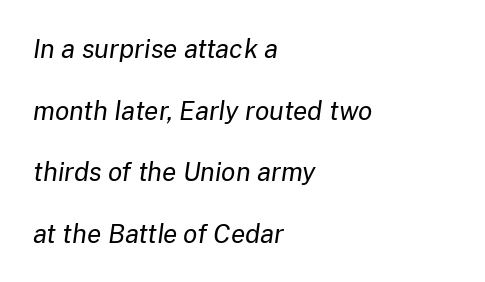
Is the stroke heavy? The answer is a plain regular-or-lighter. Glyph-to-glyph distance matches everyday printed text. Reading down the block, your eye returns to a fixed left position each line. Quick note: underline off. Airy leading.
